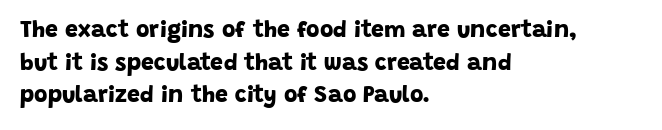
Thick stems and heavy bowls — unmistakably bold. The space directly below the letters is spotless. Is the block centered? No — it sits flush against the left margin. Students, observe: this is what conventionally led text looks like. Nobody touched the tracking dial on this one.
